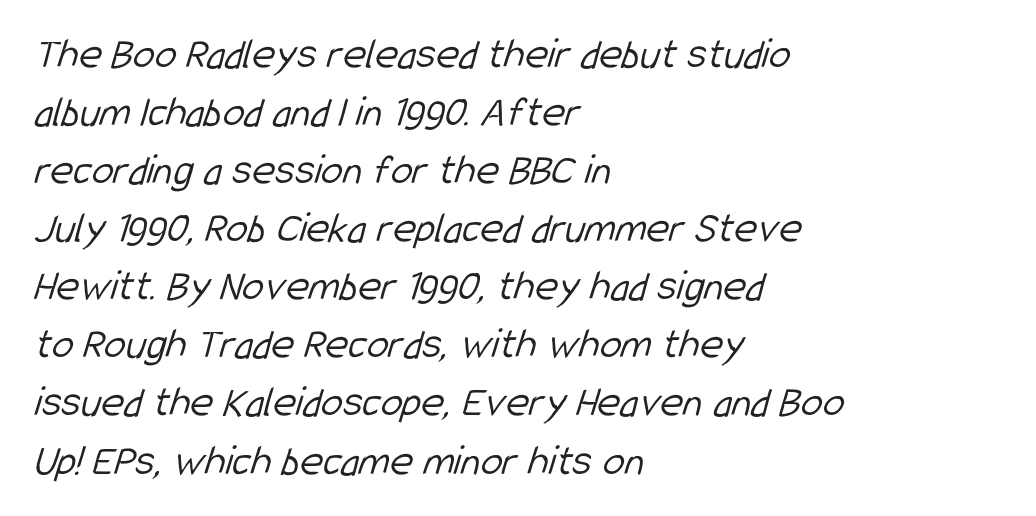
{"serif": "no", "bold": "no", "weight": "light", "width": "condensed", "stroke_contrast": "low", "x_height": "medium", "monospaced": "no", "underline": "no", "align": "left", "line_spacing": "normal", "line_spacing_ratio": 1.32, "letter_spacing": "normal", "letter_spacing_em": 0.0, "glyph_px": 44}
